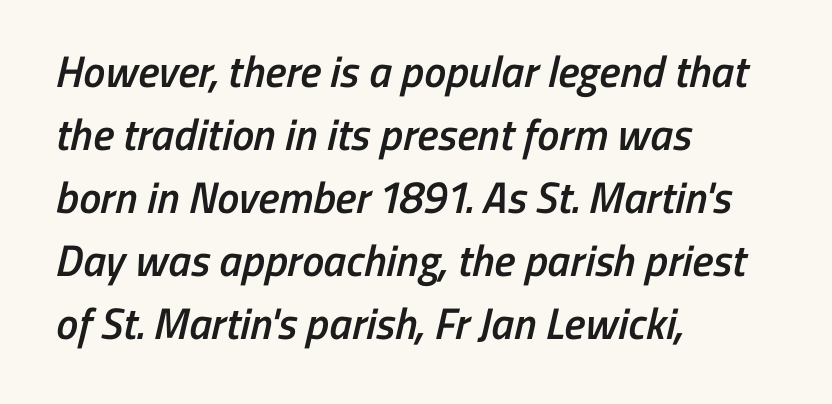
{"serif": "no", "bold": "semi", "weight": "semibold", "width": "condensed", "stroke_contrast": "low", "x_height": "medium", "monospaced": "no", "underline": "no", "align": "left", "line_spacing": "normal", "line_spacing_ratio": 1.43, "letter_spacing": "normal", "letter_spacing_em": 0.0, "glyph_px": 44}
